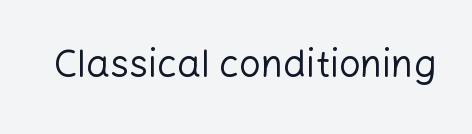
Font category for this specimen: sans-serif. On a weight scale, this lands at 450 or below. The line texture is even and compact thanks to regular tracking. Characters remain perfectly vertical along every line. Unmarked baselines from the first word to the last.
